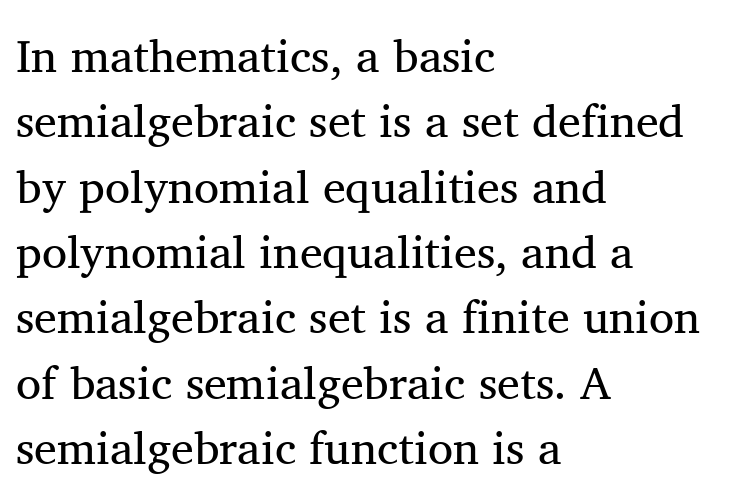
The image shows 46 px regular-weight serif type, upright; set left-aligned, normal line spacing (1.42x), normal letter spacing, not underlined; medium stroke contrast and a medium x-height.
